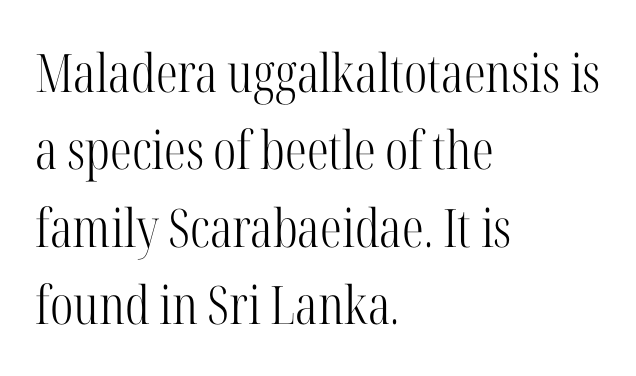
{"serif": "yes", "italic": "no", "bold": "no", "weight": "light", "width": "condensed", "stroke_contrast": "high", "x_height": "medium", "monospaced": "no", "underline": "no", "align": "left", "line_spacing": "normal", "line_spacing_ratio": 1.46, "letter_spacing": "normal", "letter_spacing_em": 0.0, "glyph_px": 53}
